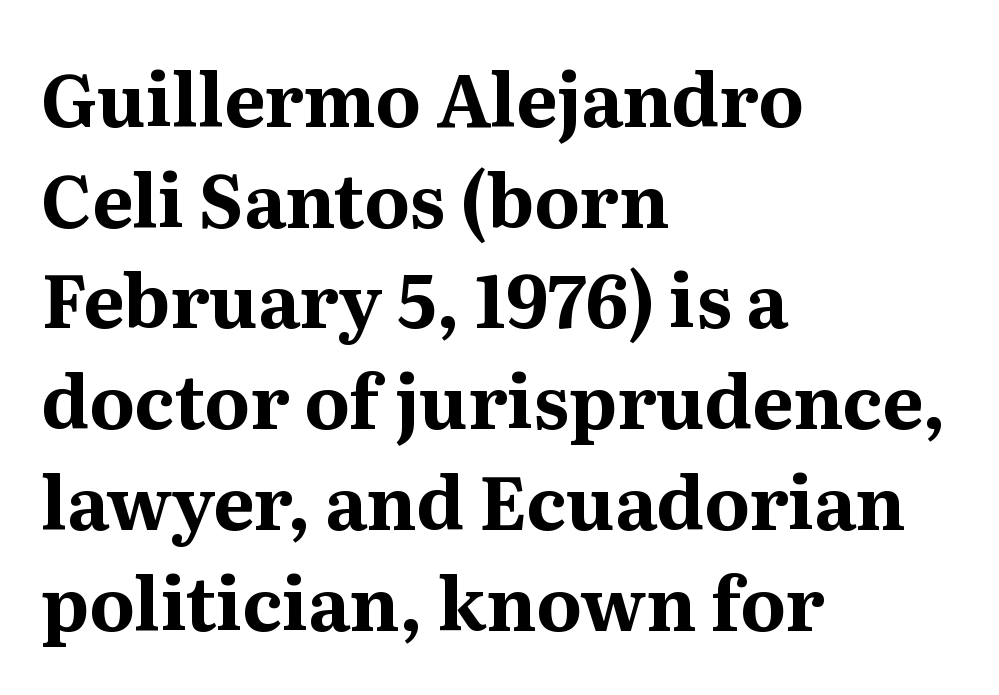
{"serif": "yes", "italic": "no", "bold": "yes", "weight": "bold", "width": "normal", "stroke_contrast": "medium", "x_height": "medium", "monospaced": "no", "underline": "no", "align": "left", "line_spacing": "normal", "line_spacing_ratio": 1.38, "letter_spacing": "normal", "letter_spacing_em": 0.0, "glyph_px": 73}
